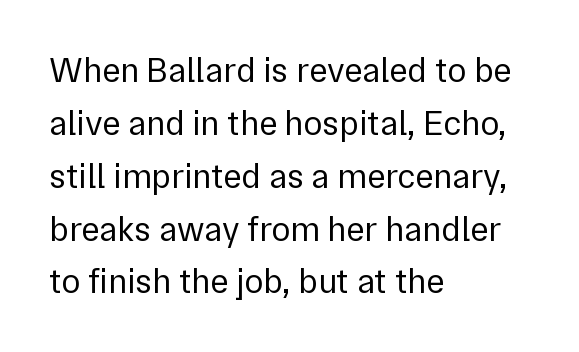
The image shows 35 px regular-weight sans-serif type, upright; set left-aligned, normal line spacing (1.51x), normal letter spacing, not underlined; a medium x-height.
